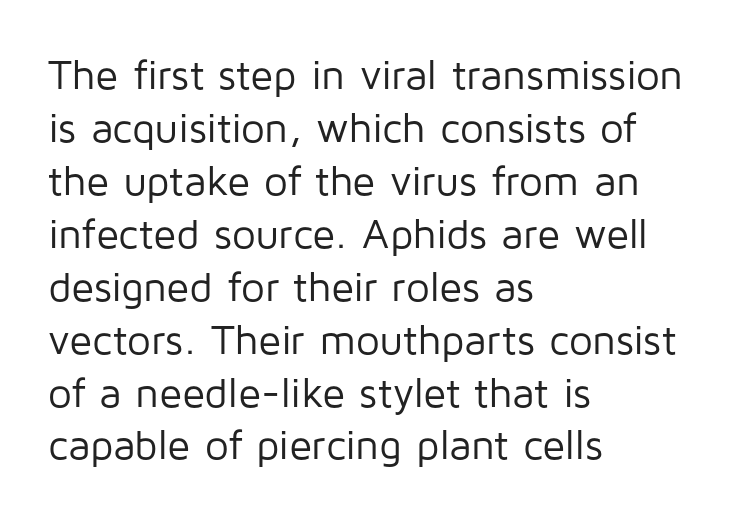
A typesetter would label this face a sans. Weight class: somewhere from thin through regular. Note the varied advance widths — an 'i' is clearly narrower than an 'm'. Vertical strokes here are truly vertical. Lines of text with bare space underneath.
